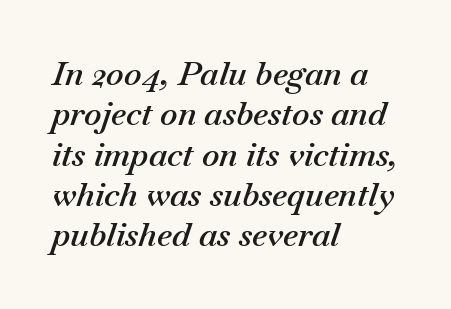
The image shows 33 px semibold type, italic (leaning right); set left-aligned, line spacing 1.22x, normal letter spacing, not underlined; medium stroke contrast and a small x-height.
